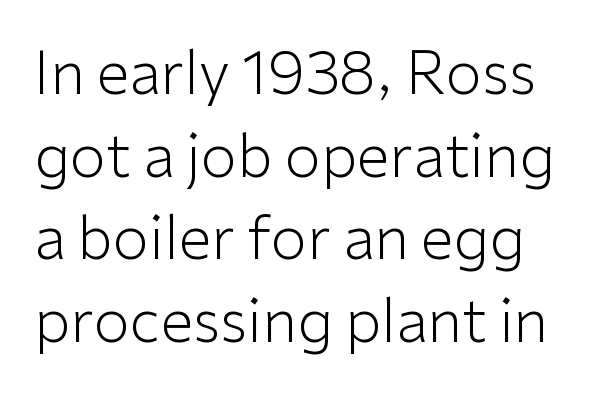
The face used here is proportionally spaced, like ordinary book or web type. The typeface chosen for these lines omits serifs. Heft: none added — not bold. The lettering stays uniformly vertical, giving the passage a roman look. Summary of vertical rhythm: regular, with standard interline spacing.
